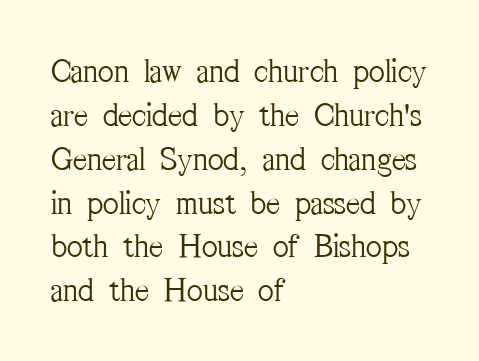
Q: Is the text bold? A: No.
Q: Is the text italic (slanted)? A: No, it is upright.
Q: Is the typeface a serif or a sans-serif typeface? A: Serif.
Q: Is the text underlined? A: No.
Q: How is the paragraph aligned? A: Left-aligned.
Q: Is the spacing between letters normal or unusually wide? A: Normal.
Q: Is the spacing between lines tight, normal or loose? A: Normal.
Q: Width (condensed, normal, or wide)? A: Condensed.
Q: Stroke contrast? A: Medium.
Q: x-height? A: Medium.
Q: Monospaced? A: No.
